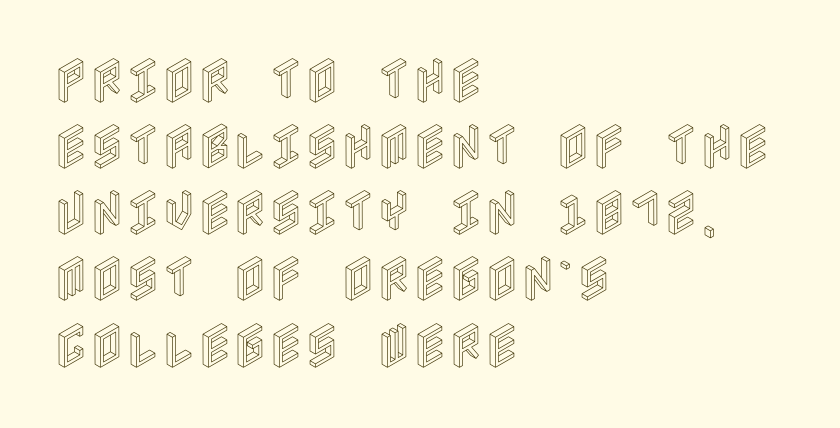
This sample is left-justified, so line endings fall wherever the words run out. Leading matches the norm, producing a regular column. The space beneath each line is pristine and unruled. Each word holds together tightly as a unit, with standard inter-letter gaps.
